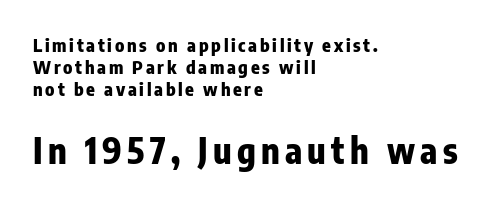
Strong, thick strokes mark this as bold type. Reading top to bottom, the characters get bigger at the block break. Posture: vertical. Descenders are the only things crossing below the line. Horizontal alignment here is leftward, the default for most running prose. Spacing verdict: proportional, widths tailored to each character.
